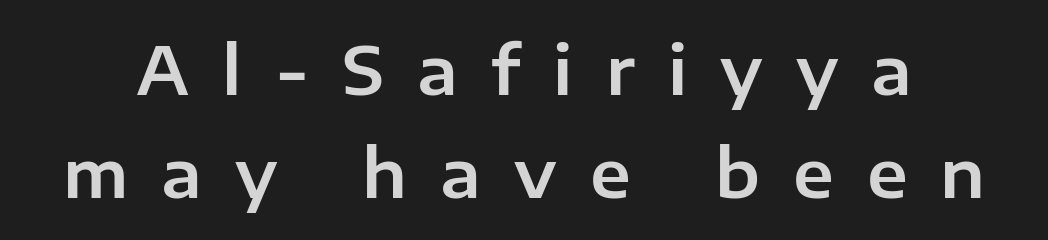
Q: Is the text italic (slanted)? A: No, it is upright.
Q: Is the typeface a serif or a sans-serif typeface? A: Sans-serif.
Q: Is the text underlined? A: No.
Q: Is the spacing between letters normal or unusually wide? A: Unusually wide.
Q: Is the spacing between lines tight, normal or loose? A: Normal.
Q: Width (condensed, normal, or wide)? A: Normal.
Q: Stroke contrast? A: Low.
Q: x-height? A: Medium.
Q: Monospaced? A: No.
